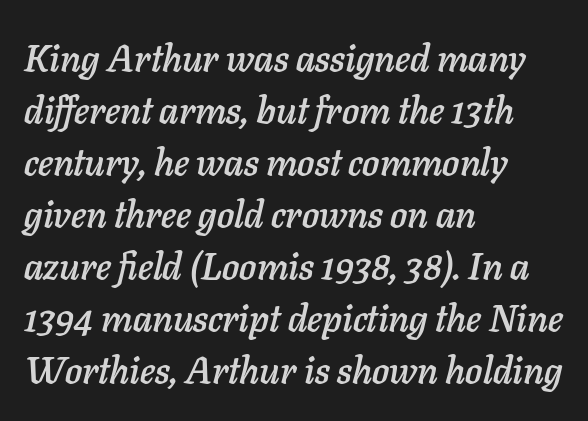
{"italic": "yes", "lean": "right", "slant_degrees": 11, "width": "normal", "stroke_contrast": "low", "x_height": "medium", "monospaced": "no", "underline": "no", "align": "left", "line_spacing": "normal", "line_spacing_ratio": 1.37, "letter_spacing": "normal", "letter_spacing_em": 0.0, "glyph_px": 38}
